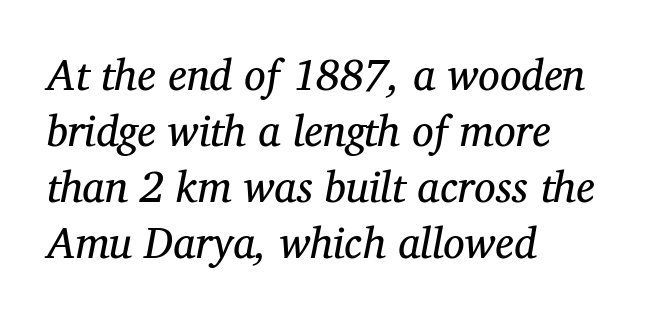
Q: Is the text bold? A: No.
Q: Is the text italic (slanted)? A: Yes, it leans right by about 12 degrees.
Q: Is the typeface a serif or a sans-serif typeface? A: Serif.
Q: Is the text underlined? A: No.
Q: How is the paragraph aligned? A: Left-aligned.
Q: Is the spacing between letters normal or unusually wide? A: Normal.
Q: Is the spacing between lines tight, normal or loose? A: Normal.
Q: Width (condensed, normal, or wide)? A: Normal.
Q: Stroke contrast? A: Medium.
Q: x-height? A: Medium.
Q: Monospaced? A: No.
